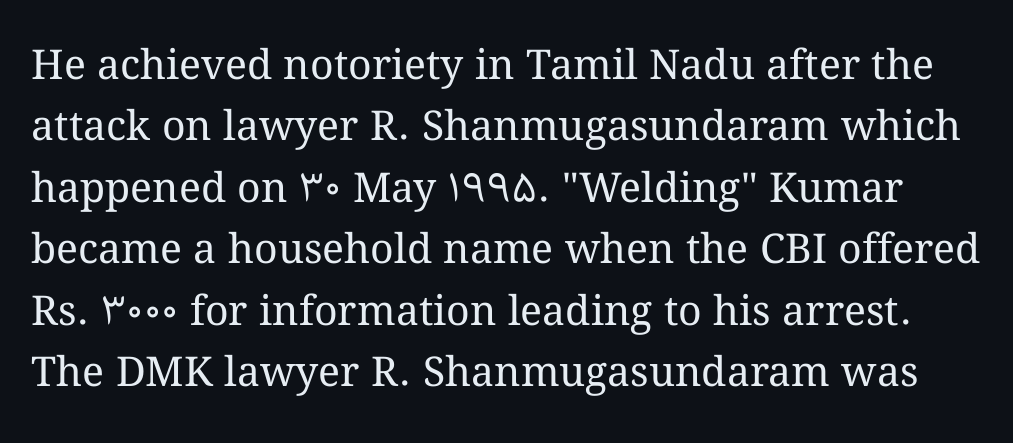
It's the straight-up-and-down kind of type. The letterforms sit at book weight or below. Words float on clear page, feet unadorned. Note the varied advance widths — an 'i' is clearly narrower than an 'm'. Students, note that the glyphs here touch the page at normal intervals. This sample keeps an unexceptional amount of space between lines.
